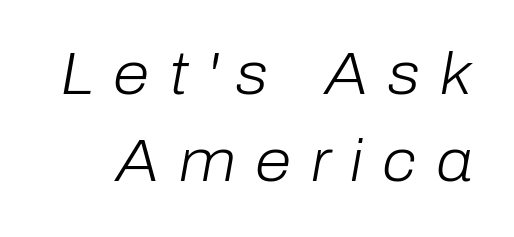
Q: Is the text bold? A: No.
Q: Is the text italic (slanted)? A: Yes, it leans right by about 10 degrees.
Q: Is the text underlined? A: No.
Q: Is the spacing between letters normal or unusually wide? A: Unusually wide.
Q: Is the spacing between lines tight, normal or loose? A: Normal.
Q: Width (condensed, normal, or wide)? A: Normal.
Q: Stroke contrast? A: Low.
Q: x-height? A: Medium.
Q: Monospaced? A: No.
